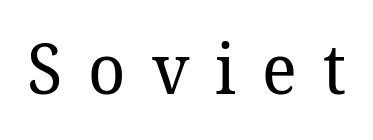
Q: Is the text bold? A: No.
Q: Is the text italic (slanted)? A: No, it is upright.
Q: Is the typeface a serif or a sans-serif typeface? A: Serif.
Q: Is the text underlined? A: No.
Q: Is the spacing between letters normal or unusually wide? A: Unusually wide.
Q: Width (condensed, normal, or wide)? A: Normal.
Q: Stroke contrast? A: Low.
Q: x-height? A: Medium.
Q: Monospaced? A: No.
